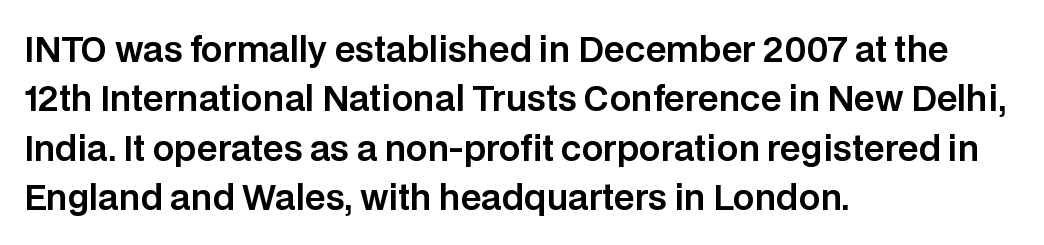
The image shows 34 px sans-serif type, upright; set left-aligned, normal line spacing (1.45x), normal letter spacing, not underlined; low stroke contrast and a large x-height.
